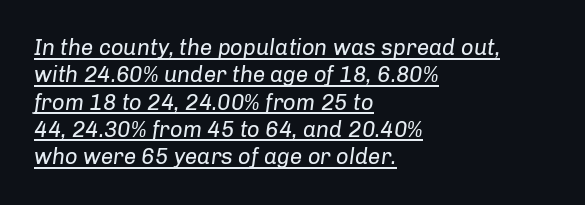
{"italic": "yes", "lean": "right", "slant_degrees": 8, "bold": "no", "underline": "yes", "align": "left", "line_spacing_ratio": 1.24, "letter_spacing": "normal", "letter_spacing_em": 0.0, "glyph_px": 22}
